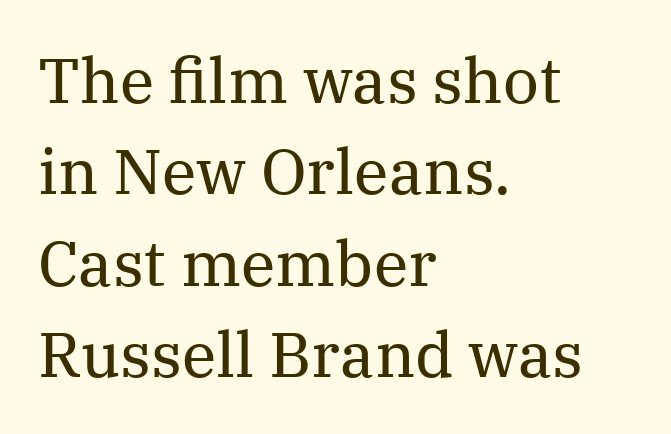
Q: Is the text bold? A: No.
Q: Is the text italic (slanted)? A: No, it is upright.
Q: Is the typeface a serif or a sans-serif typeface? A: Serif.
Q: Is the text underlined? A: No.
Q: How is the paragraph aligned? A: Left-aligned.
Q: Is the spacing between letters normal or unusually wide? A: Normal.
Q: Is the spacing between lines tight, normal or loose? A: Normal.
Q: Width (condensed, normal, or wide)? A: Normal.
Q: Stroke contrast? A: Medium.
Q: x-height? A: Medium.
Q: Monospaced? A: No.
